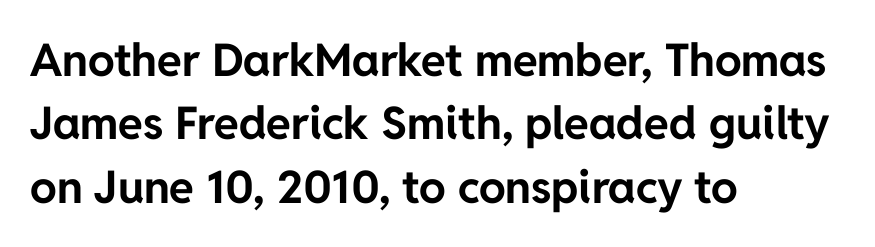
Q: Is the text bold? A: Yes.
Q: Is the text italic (slanted)? A: No, it is upright.
Q: Is the typeface a serif or a sans-serif typeface? A: Sans-serif.
Q: Is the text underlined? A: No.
Q: How is the paragraph aligned? A: Left-aligned.
Q: Is the spacing between letters normal or unusually wide? A: Normal.
Q: Is the spacing between lines tight, normal or loose? A: Normal.
Q: Width (condensed, normal, or wide)? A: Normal.
Q: Stroke contrast? A: Low.
Q: x-height? A: Medium.
Q: Monospaced? A: No.
